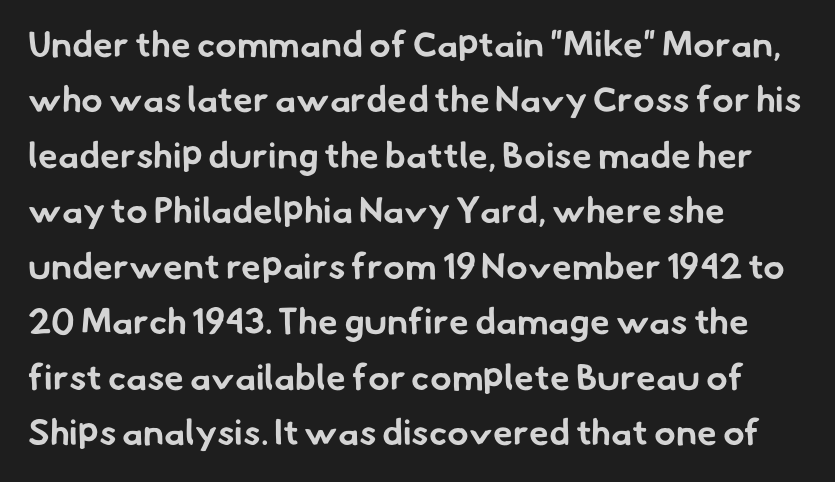
{"serif": "no", "bold": "yes", "weight": "bold", "width": "normal", "stroke_contrast": "low", "x_height": "small", "monospaced": "no", "underline": "no", "align": "left", "line_spacing": "normal", "line_spacing_ratio": 1.54, "letter_spacing": "normal", "letter_spacing_em": 0.0, "glyph_px": 36}
